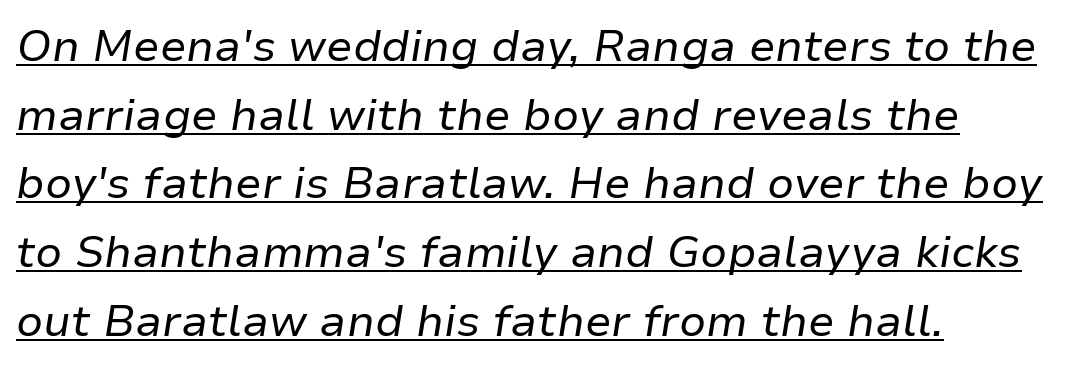
The image shows 44 px regular-weight type, italic (leaning right); set left-aligned, normal line spacing (1.56x), normal letter spacing, underlined; low stroke contrast and a medium x-height.
